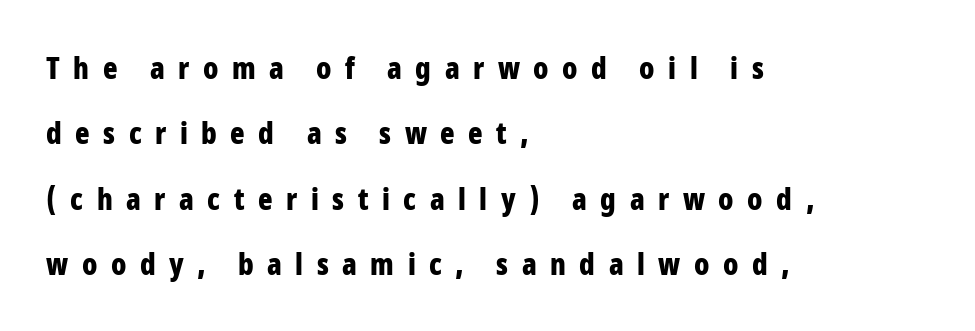
Q: Is the text bold? A: Yes.
Q: Is the text italic (slanted)? A: No, it is upright.
Q: Is the typeface a serif or a sans-serif typeface? A: Sans-serif.
Q: Is the text underlined? A: No.
Q: How is the paragraph aligned? A: Left-aligned.
Q: Is the spacing between letters normal or unusually wide? A: Unusually wide.
Q: Is the spacing between lines tight, normal or loose? A: Loose.
Q: Width (condensed, normal, or wide)? A: Condensed.
Q: Stroke contrast? A: Low.
Q: x-height? A: Medium.
Q: Monospaced? A: No.
